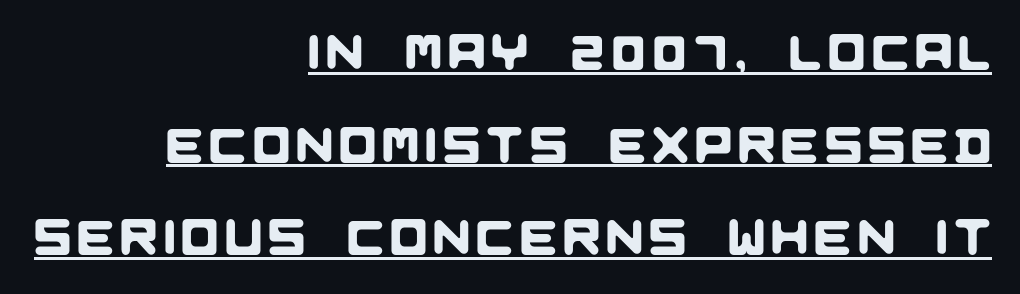
The image shows 49 px sans-serif type; set right-aligned, line spacing 1.89x, underlined; low stroke contrast and a large x-height.
